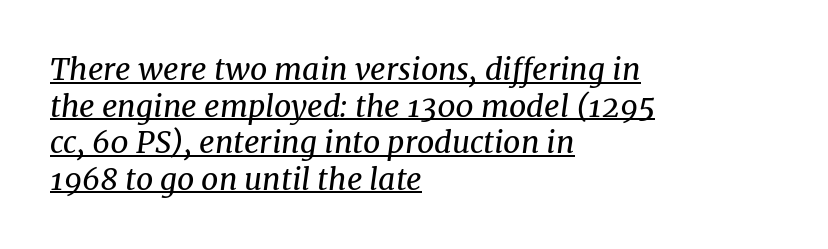
{"serif": "yes", "italic": "yes", "lean": "right", "slant_degrees": 8, "bold": "no", "weight": "regular", "width": "normal", "stroke_contrast": "medium", "x_height": "medium", "monospaced": "no", "underline": "yes", "align": "left", "line_spacing_ratio": 1.22, "letter_spacing": "normal", "letter_spacing_em": 0.0, "glyph_px": 30}
